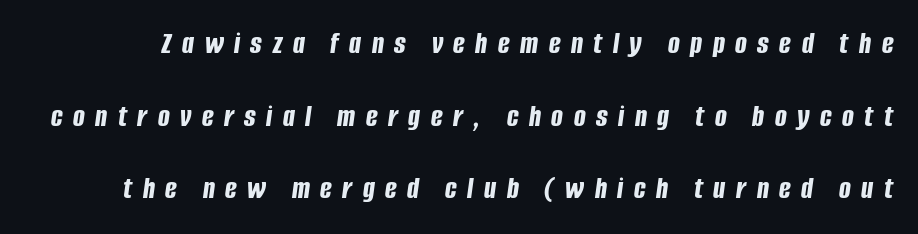
Q: Is the text bold? A: Yes.
Q: Is the text italic (slanted)? A: Yes, it leans right by about 8 degrees.
Q: Is the text underlined? A: No.
Q: Is the spacing between letters normal or unusually wide? A: Unusually wide.
Q: Is the spacing between lines tight, normal or loose? A: Loose.
Q: Width (condensed, normal, or wide)? A: Condensed.
Q: Stroke contrast? A: Low.
Q: x-height? A: Large.
Q: Monospaced? A: No.
